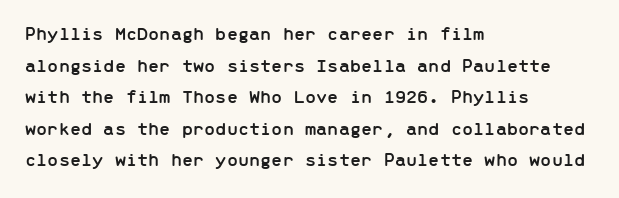
{"italic": "no", "underline": "no", "align": "left", "line_spacing": "normal", "line_spacing_ratio": 1.58, "letter_spacing": "normal", "letter_spacing_em": 0.0, "glyph_px": 20}
